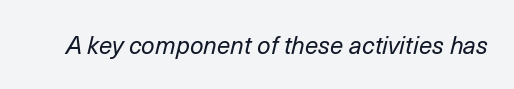
The image shows 24 px text type, italic (leaning right); set normal letter spacing, not underlined.
